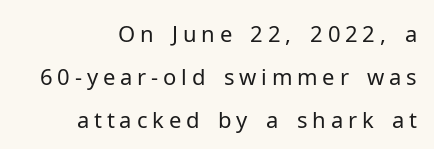
{"italic": "no", "bold": "no", "underline": "no", "line_spacing": "loose", "line_spacing_ratio": 1.95, "letter_spacing": "wide", "letter_spacing_em": 0.22, "glyph_px": 22}
